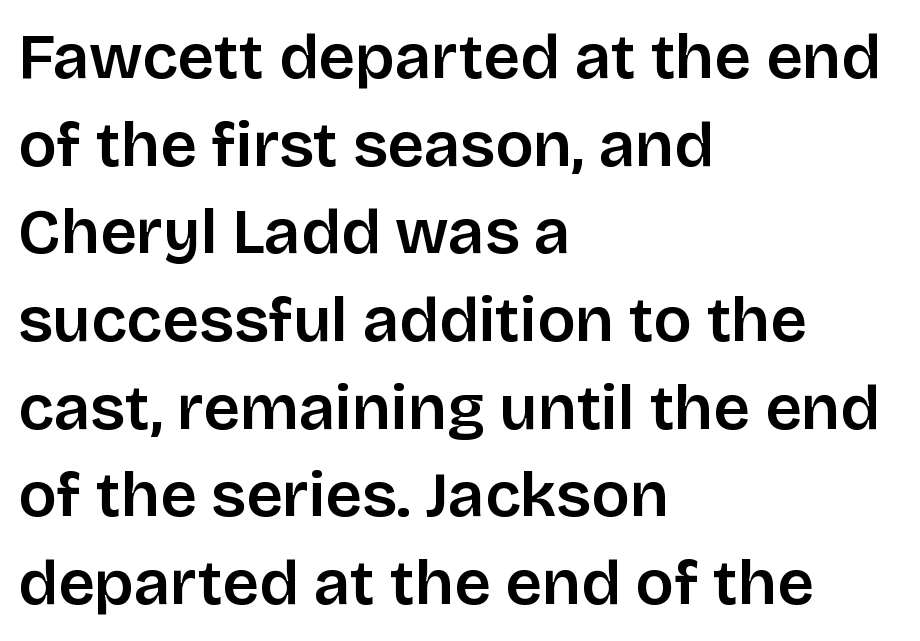
Q: Is the text italic (slanted)? A: No, it is upright.
Q: Is the typeface a serif or a sans-serif typeface? A: Sans-serif.
Q: Is the text underlined? A: No.
Q: How is the paragraph aligned? A: Left-aligned.
Q: Is the spacing between letters normal or unusually wide? A: Normal.
Q: Is the spacing between lines tight, normal or loose? A: Normal.
Q: Width (condensed, normal, or wide)? A: Normal.
Q: Stroke contrast? A: Low.
Q: x-height? A: Large.
Q: Monospaced? A: No.
